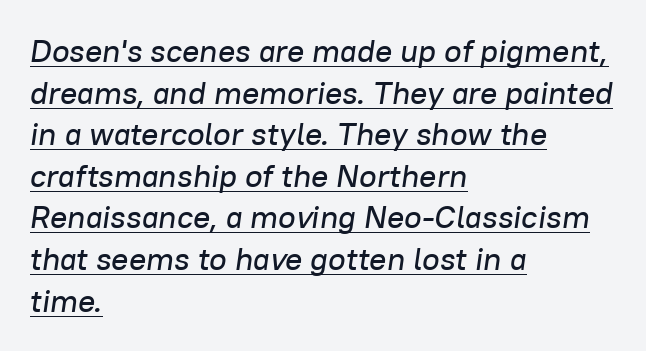
Q: Is the text italic (slanted)? A: Yes, it leans right by about 8 degrees.
Q: Is the text underlined? A: Yes.
Q: How is the paragraph aligned? A: Left-aligned.
Q: Is the spacing between letters normal or unusually wide? A: Normal.
Q: Is the spacing between lines tight, normal or loose? A: Normal.
Q: Width (condensed, normal, or wide)? A: Normal.
Q: Stroke contrast? A: Low.
Q: x-height? A: Medium.
Q: Monospaced? A: No.
